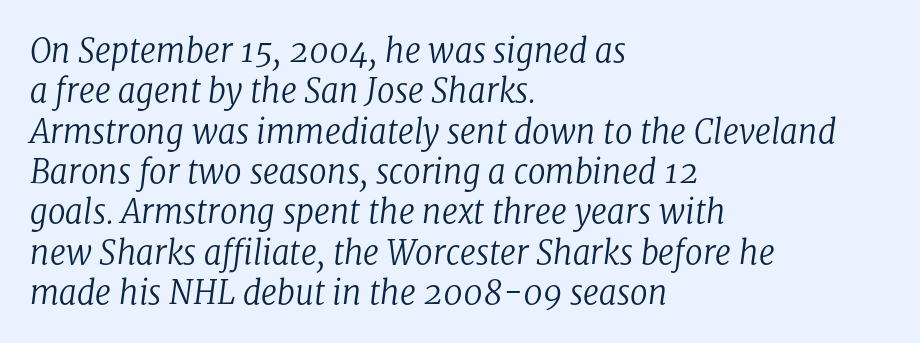
{"serif": "yes", "italic": "yes", "lean": "right", "slant_degrees": 8, "bold": "no", "weight": "regular", "width": "normal", "stroke_contrast": "low", "x_height": "medium", "monospaced": "no", "underline": "no", "align": "left", "line_spacing": "normal", "line_spacing_ratio": 1.26, "letter_spacing": "normal", "letter_spacing_em": 0.0, "glyph_px": 32}
